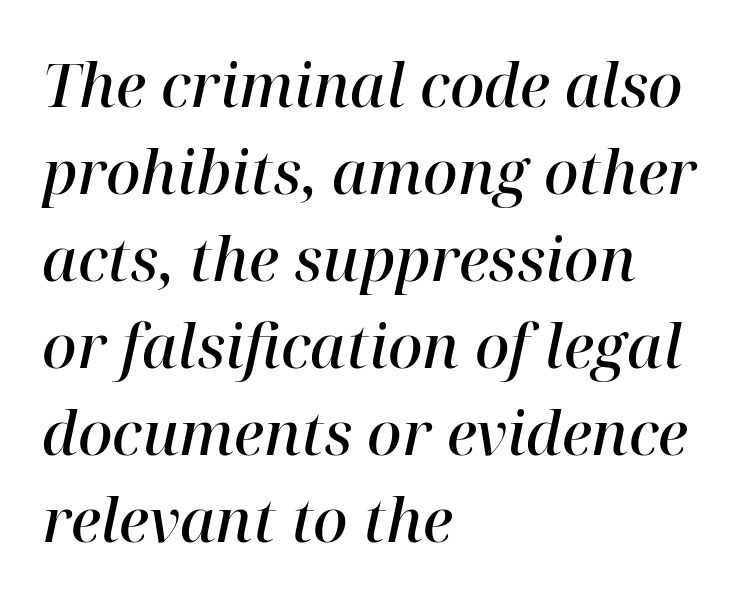
Every character sits at an angle, as italics do. Lines of text with bare space underneath. The glyphs in this specimen are seriffed. The setting favours the left margin, as ordinary paragraphs usually do. Caption: standard tracking, unaltered.
